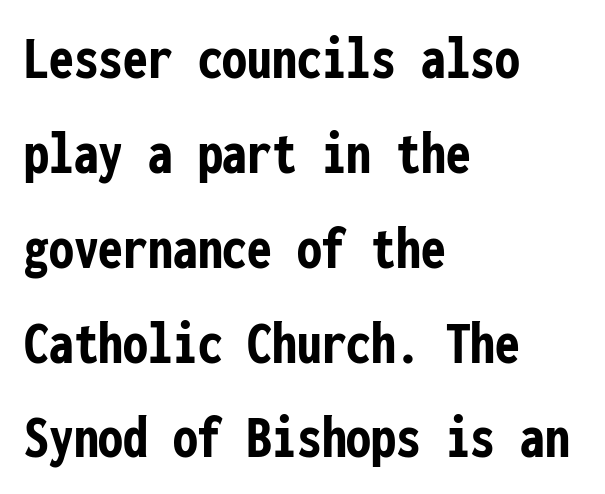
The image shows 62 px semibold, condensed sans-serif type, upright, monospaced; set left-aligned, normal line spacing (1.53x), normal letter spacing, not underlined; low stroke contrast and a medium x-height.
